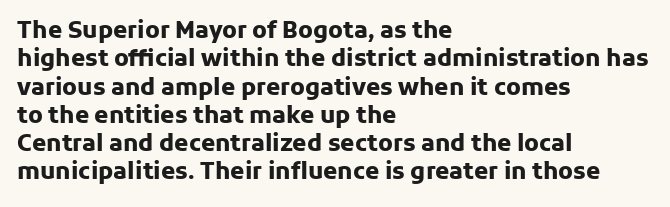
The image shows 23 px bold type, upright; set left-aligned, line spacing 1.23x, normal letter spacing, not underlined.
